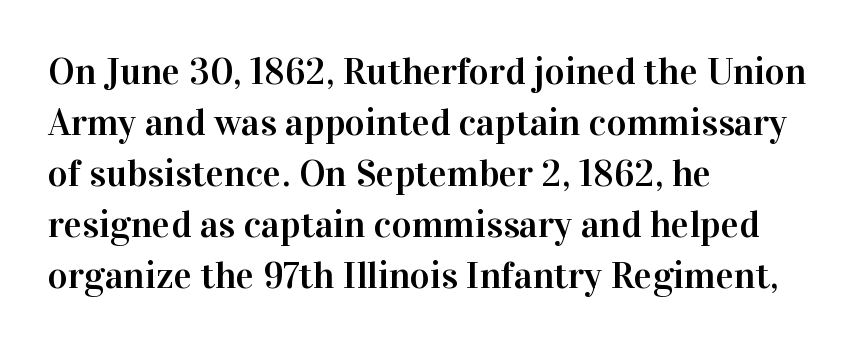
The rendering uses natural spacing where letterforms have individual widths. Italic? Not at all — the glyphs are vertical. Here the glyphs are tracked normally, forming tight word shapes. The area under the type is left untouched.
